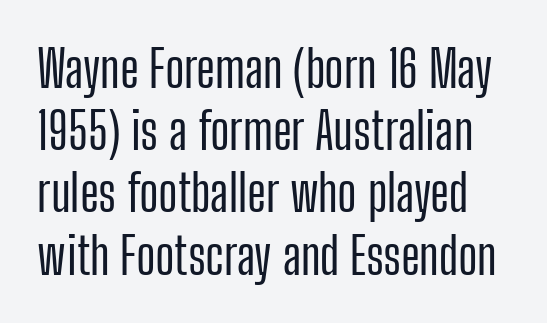
{"serif": "no", "italic": "no", "width": "condensed", "stroke_contrast": "low", "x_height": "medium", "monospaced": "no", "underline": "no", "line_spacing_ratio": 1.22, "letter_spacing": "normal", "letter_spacing_em": 0.0, "glyph_px": 51}
